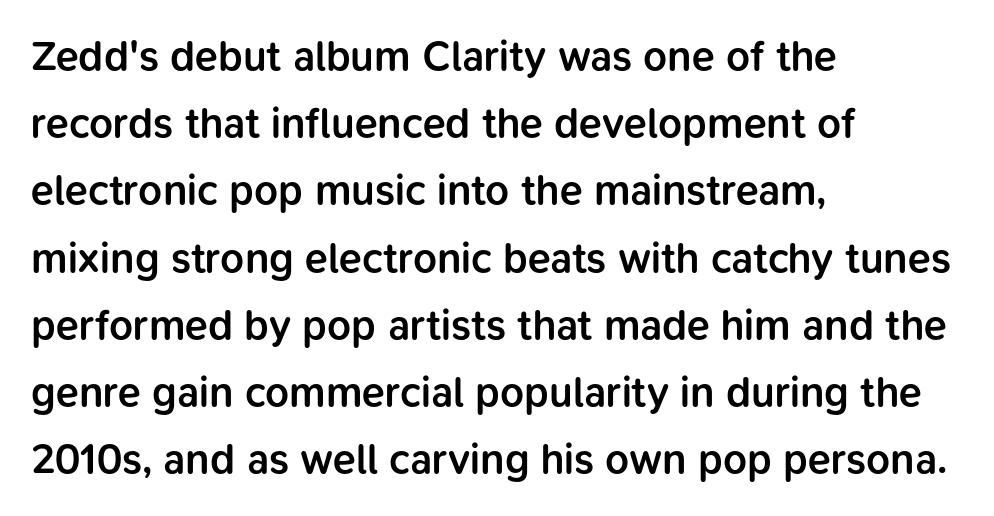
The image shows 42 px semibold sans-serif type, upright; set left-aligned, normal line spacing (1.6x), normal letter spacing, not underlined; low stroke contrast and a medium x-height.
